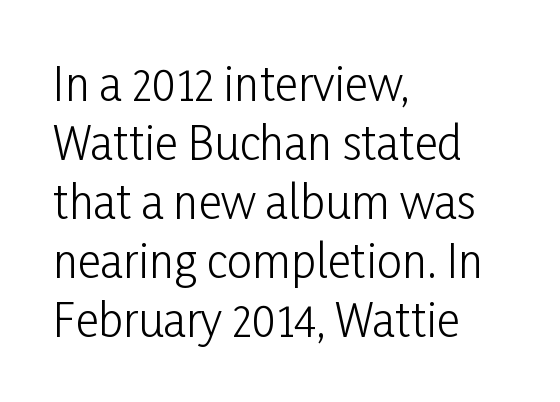
Q: Is the text bold? A: No.
Q: Is the text italic (slanted)? A: No, it is upright.
Q: Is the typeface a serif or a sans-serif typeface? A: Sans-serif.
Q: Is the text underlined? A: No.
Q: How is the paragraph aligned? A: Left-aligned.
Q: Is the spacing between letters normal or unusually wide? A: Normal.
Q: Is the spacing between lines tight, normal or loose? A: Normal.
Q: Width (condensed, normal, or wide)? A: Condensed.
Q: Stroke contrast? A: Low.
Q: x-height? A: Medium.
Q: Monospaced? A: No.
